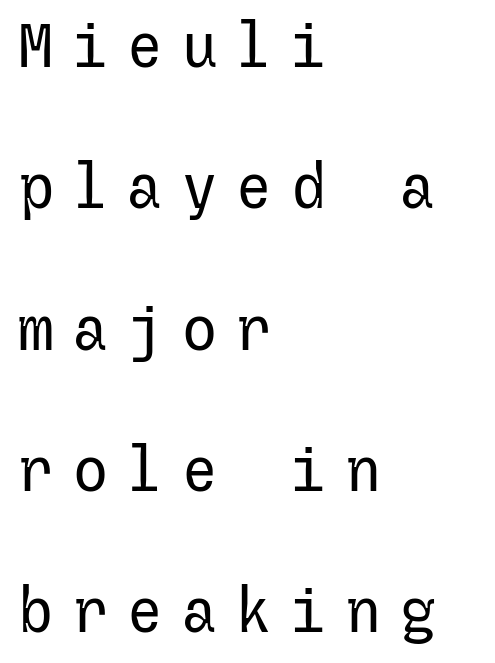
The image shows 62 px regular-weight sans-serif type, upright; set left-aligned, loose line spacing (2.28x), unusually wide letter spacing (+0.28 em), not underlined; low stroke contrast and a medium x-height.
